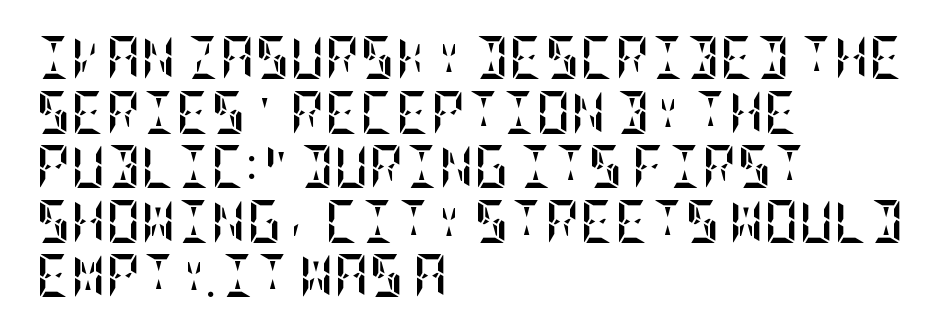
The image shows 43 px semibold, condensed type, upright; set left-aligned, normal line spacing (1.27x), normal letter spacing, not underlined; low stroke contrast and a large x-height.
